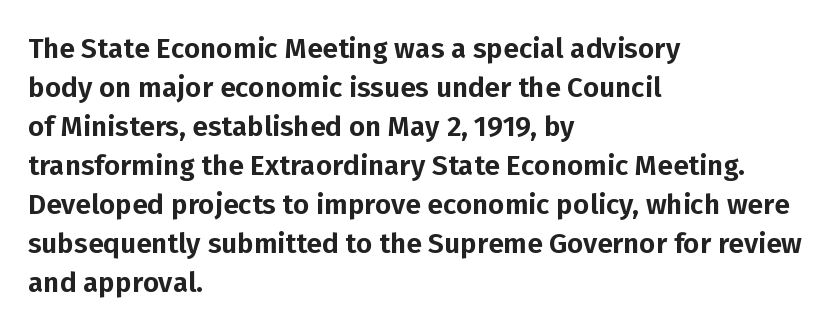
The image shows 28 px sans-serif type, upright; set left-aligned, normal line spacing (1.39x), normal letter spacing, not underlined; low stroke contrast and a medium x-height.
